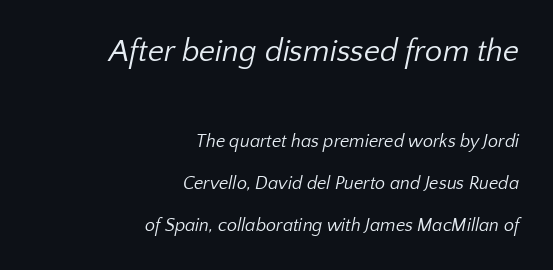
{"serif": "no", "bold": "no", "weight": "regular", "width": "normal", "stroke_contrast": "low", "x_height": "medium", "monospaced": "no", "underline": "no", "align": "right", "line_spacing": "loose", "line_spacing_ratio": 2.33, "letter_spacing": "normal", "letter_spacing_em": 0.0, "larger_block": "first", "size_ratio": 1.72, "glyph_px": 31}
